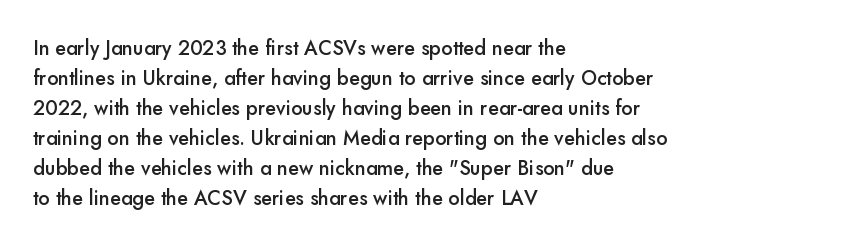
The line-height multiplier appears to be the usual default. This is the regular roman posture of the typeface. This rendering uses left alignment, leaving the right contour irregular. Only glyphs here, with clear space below each row. Default kerning and tracking; the words read as compact shapes.
